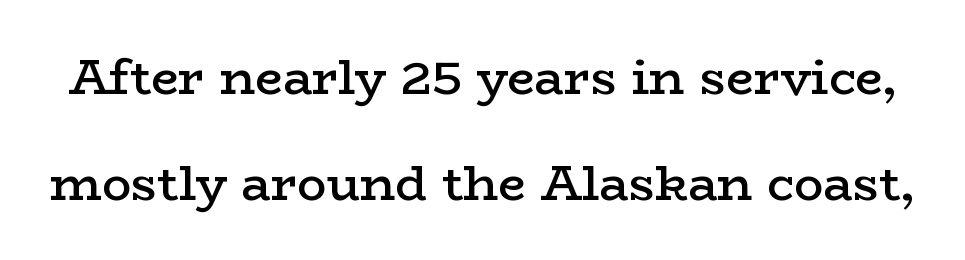
The image shows 49 px semibold, wide serif type, upright; set loose line spacing (2.17x), normal letter spacing, not underlined; low stroke contrast and a medium x-height.
